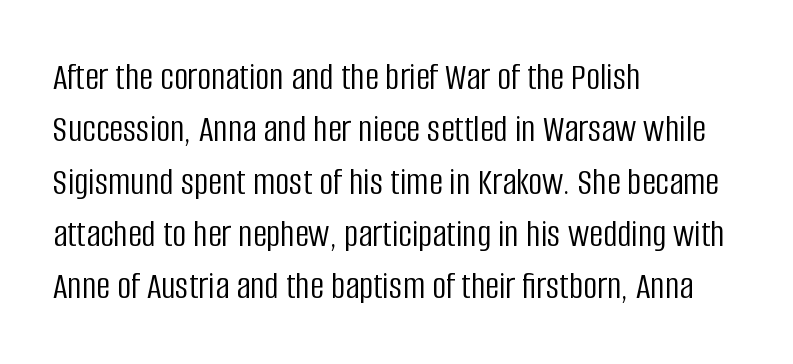
{"serif": "no", "italic": "no", "bold": "no", "weight": "light", "width": "condensed", "stroke_contrast": "low", "x_height": "large", "monospaced": "no", "underline": "no", "align": "left", "line_spacing": "normal", "line_spacing_ratio": 1.34, "letter_spacing": "normal", "letter_spacing_em": 0.0, "glyph_px": 39}
